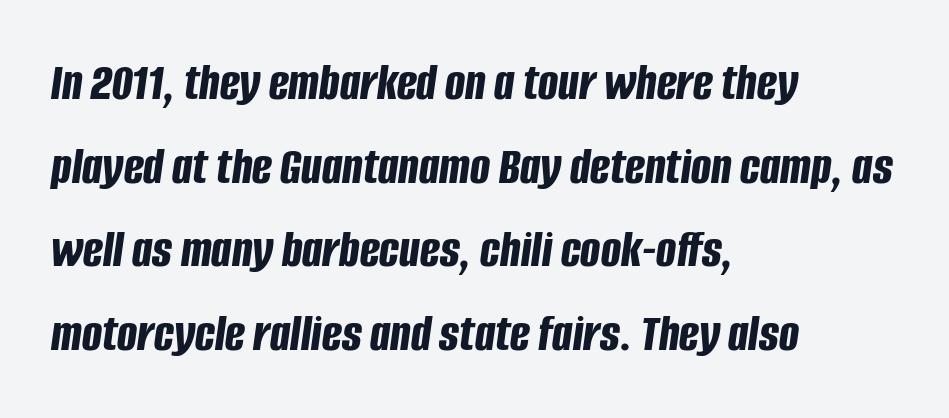
Quick note: interline space is typical. In terms of weight, the rendering is a true, heavy bold. Default kerning and tracking; the words read as compact shapes. When letters slant like this, we call the style italic. A classic flush-left, rag-right setting is used for this passage.
